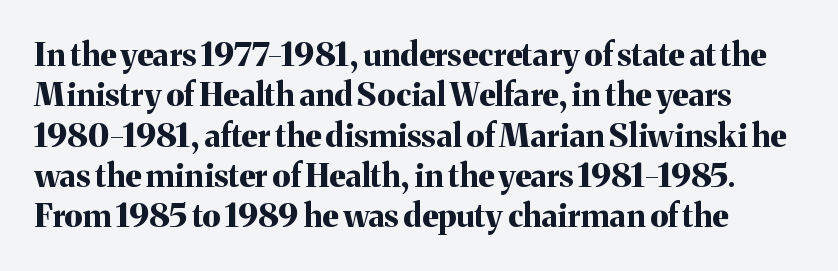
{"serif": "yes", "italic": "no", "bold": "yes", "weight": "bold", "width": "normal", "stroke_contrast": "medium", "x_height": "medium", "monospaced": "no", "underline": "no", "line_spacing": "normal", "line_spacing_ratio": 1.26, "letter_spacing": "normal", "letter_spacing_em": 0.0, "glyph_px": 32}
